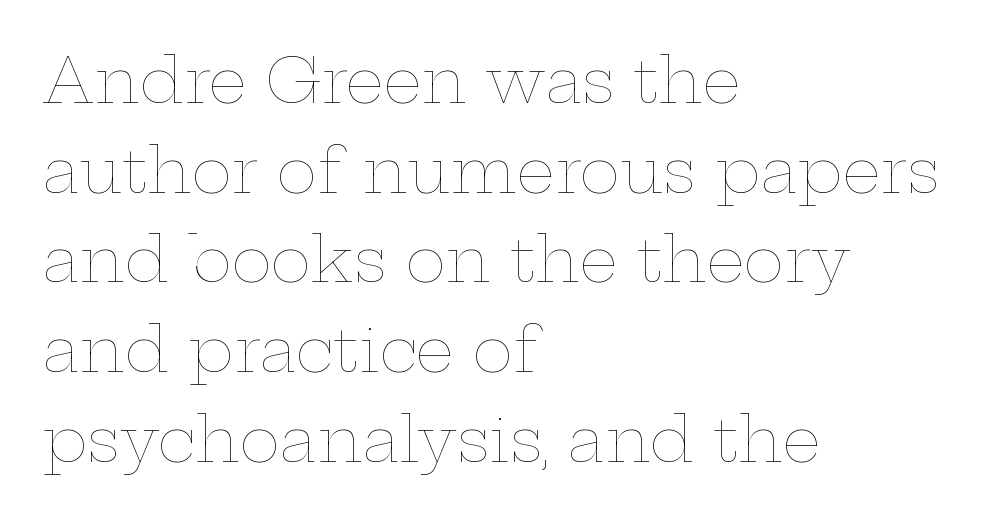
{"italic": "no", "bold": "no", "weight": "thin", "width": "wide", "stroke_contrast": "low", "x_height": "medium", "monospaced": "no", "underline": "no", "align": "left", "line_spacing": "normal", "line_spacing_ratio": 1.47, "letter_spacing": "normal", "letter_spacing_em": 0.0, "glyph_px": 61}
